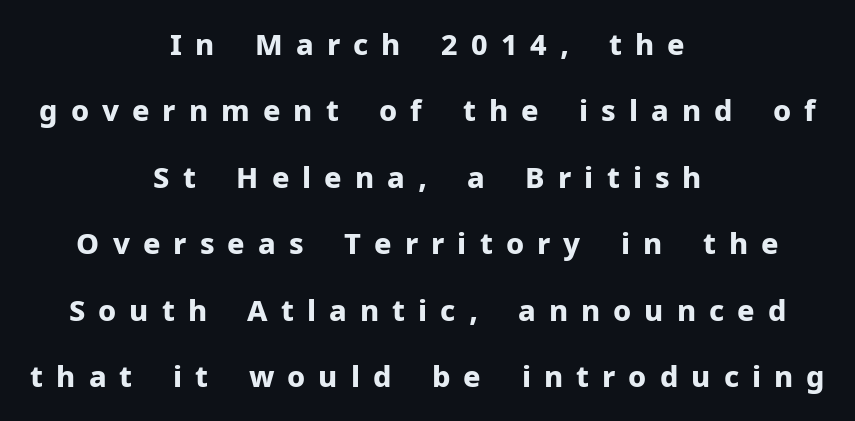
The font family rendered here belongs to the sans-serif group. The space directly below the letters is spotless. Short note: letters widely spaced. Short and long lines alike share a common midpoint. Weight check: bold — yes, fully. The axis of the letterforms is exactly vertical.
